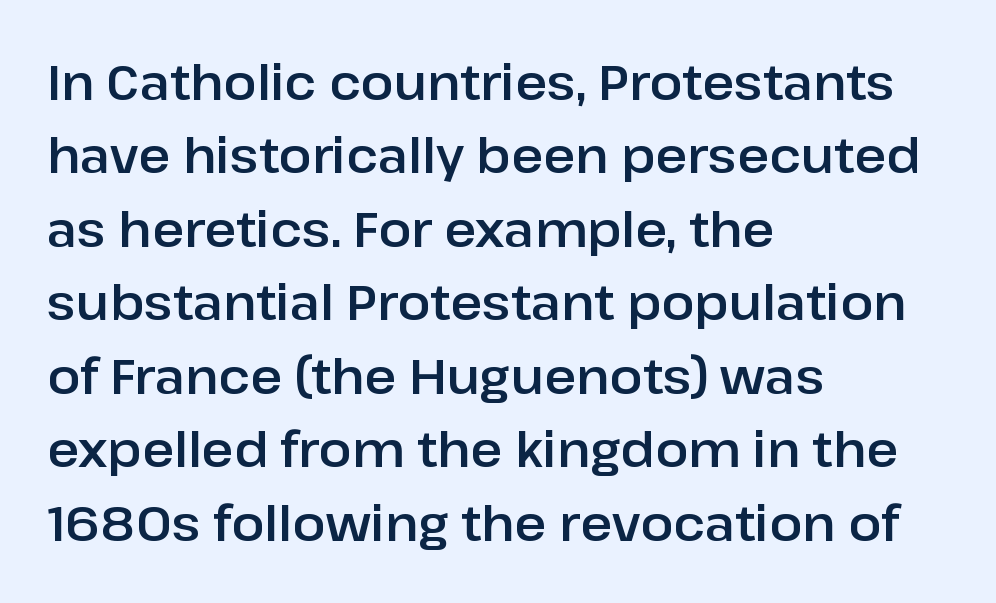
{"serif": "no", "italic": "no", "width": "normal", "stroke_contrast": "low", "x_height": "medium", "monospaced": "no", "underline": "no", "align": "left", "line_spacing": "normal", "line_spacing_ratio": 1.5, "letter_spacing": "normal", "letter_spacing_em": 0.0, "glyph_px": 49}
